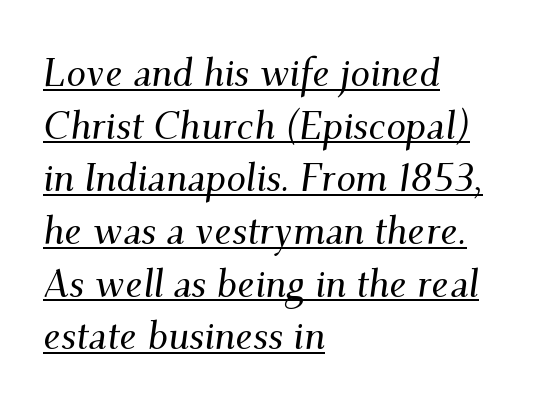
Compared with a centered layout, this one pins lines to the left instead. Short note: letters normally spaced. Character widths vary here, with narrow letters taking less room than wide ones. A typesetter would mark this as italic. Interline gaps are of average width in this sample.
